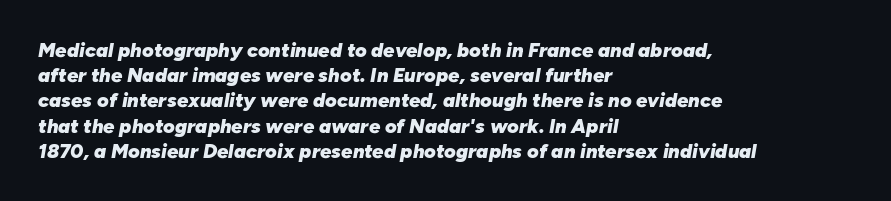
The image shows 20 px bold type, italic (leaning right); set left-aligned, normal line spacing (1.26x), normal letter spacing, not underlined.
